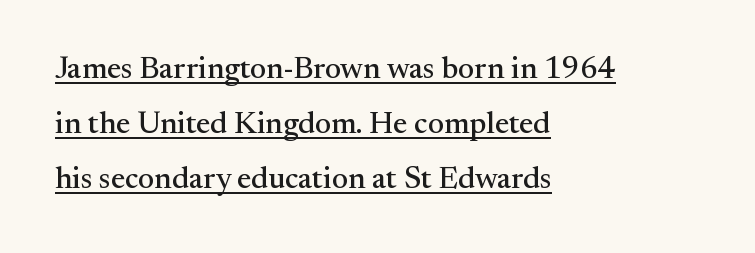
The image shows 31 px serif type, upright; set left-aligned, line spacing 1.78x, normal letter spacing, underlined; medium stroke contrast and a small x-height.
